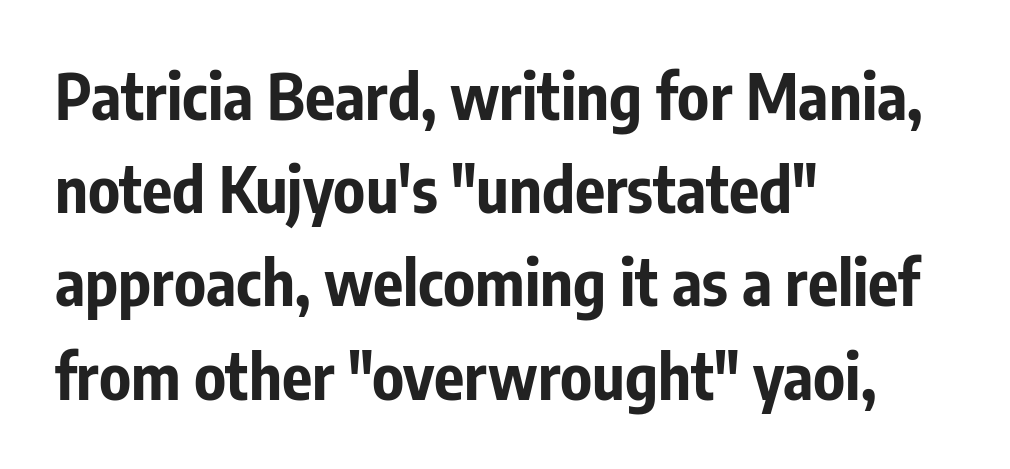
The image shows 63 px bold, condensed sans-serif type, upright; set left-aligned, normal line spacing (1.48x), normal letter spacing, not underlined; low stroke contrast and a medium x-height.
